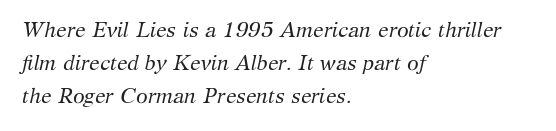
Q: Is the text bold? A: No.
Q: Is the text italic (slanted)? A: Yes, it leans right by about 12 degrees.
Q: Is the text underlined? A: No.
Q: How is the paragraph aligned? A: Left-aligned.
Q: Is the spacing between letters normal or unusually wide? A: Normal.
Q: Is the spacing between lines tight, normal or loose? A: Normal.
